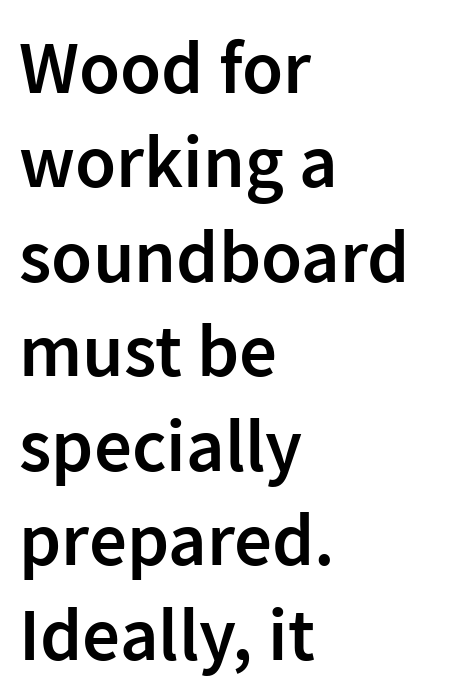
The image shows 75 px semibold sans-serif type, upright; set left-aligned, normal line spacing (1.26x), normal letter spacing, not underlined; low stroke contrast and a medium x-height.
